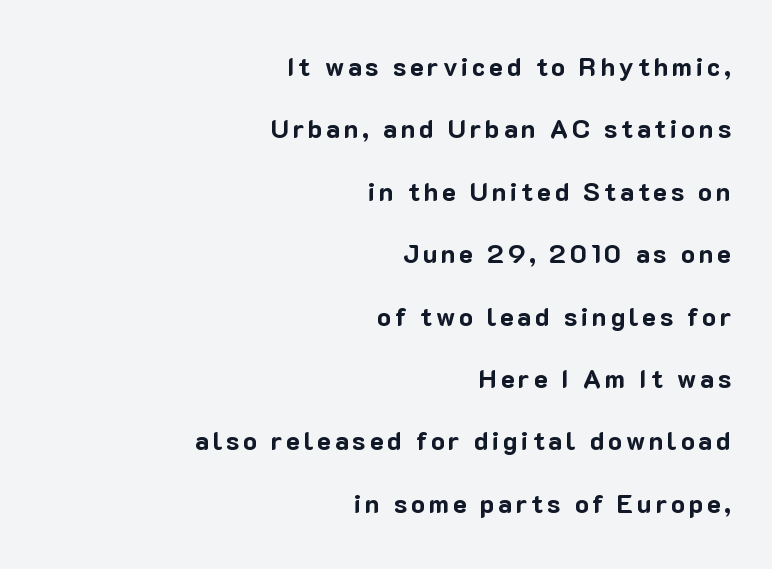
{"italic": "no", "bold": "yes", "underline": "no", "align": "right", "line_spacing": "loose", "line_spacing_ratio": 2.4, "glyph_px": 26}
